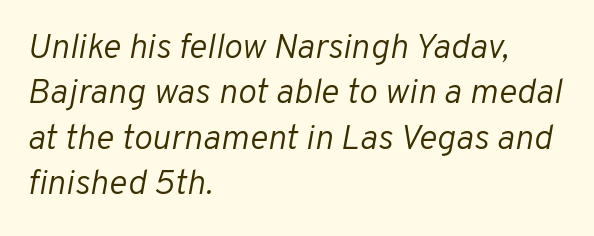
Q: Is the text bold? A: No.
Q: Is the text italic (slanted)? A: Yes, it leans right by about 10 degrees.
Q: Is the text underlined? A: No.
Q: How is the paragraph aligned? A: Left-aligned.
Q: Is the spacing between letters normal or unusually wide? A: Normal.
Q: Is the spacing between lines tight, normal or loose? A: Normal.
Q: Width (condensed, normal, or wide)? A: Normal.
Q: Stroke contrast? A: Low.
Q: x-height? A: Medium.
Q: Monospaced? A: No.
